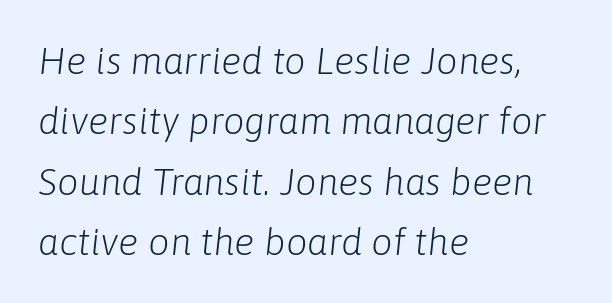
The passage shown is typed in a proportional face where columns would drift. Interline gaps are of average width in this sample. No letter is thick-stroked: the sample isn't bold. There is no visible air inserted between adjacent glyphs.
